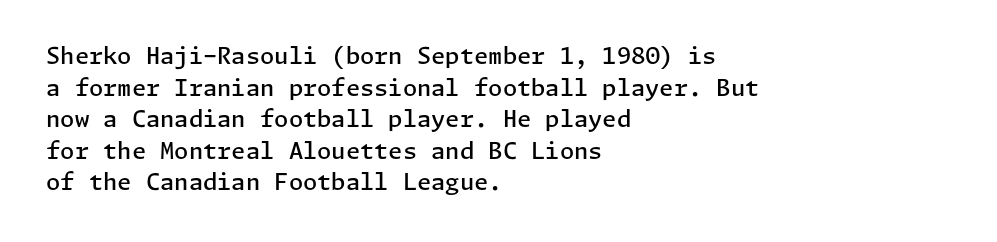
The image shows 23 px text type, upright; set left-aligned, normal line spacing (1.37x), normal letter spacing, not underlined.
